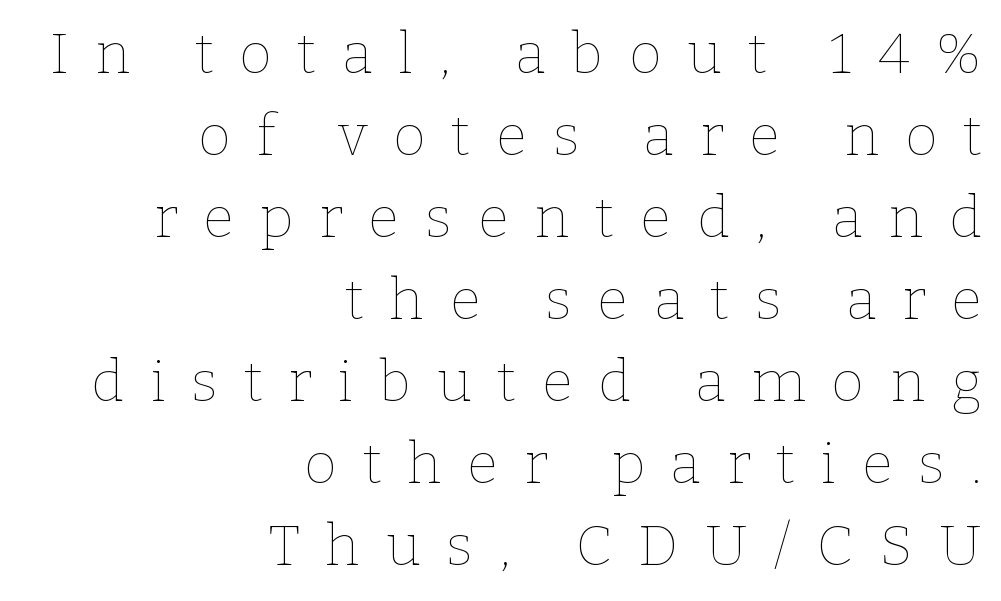
Q: Is the text bold? A: No.
Q: Is the text italic (slanted)? A: No, it is upright.
Q: Is the text underlined? A: No.
Q: How is the paragraph aligned? A: Right-aligned.
Q: Is the spacing between letters normal or unusually wide? A: Unusually wide.
Q: Is the spacing between lines tight, normal or loose? A: Normal.
Q: Width (condensed, normal, or wide)? A: Normal.
Q: Stroke contrast? A: Low.
Q: x-height? A: Medium.
Q: Monospaced? A: No.
